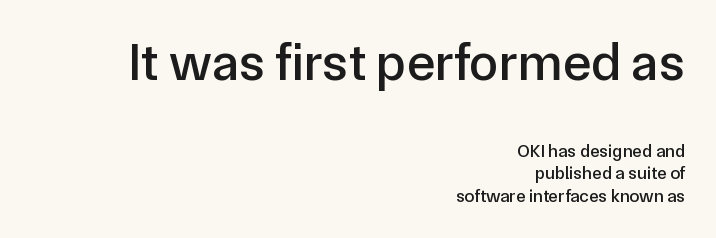
{"serif": "no", "italic": "no", "width": "normal", "stroke_contrast": "low", "x_height": "medium", "monospaced": "no", "underline": "no", "align": "right", "line_spacing": "normal", "line_spacing_ratio": 1.25, "letter_spacing": "normal", "letter_spacing_em": 0.0, "larger_block": "first", "size_ratio": 2.94, "glyph_px": 53}
